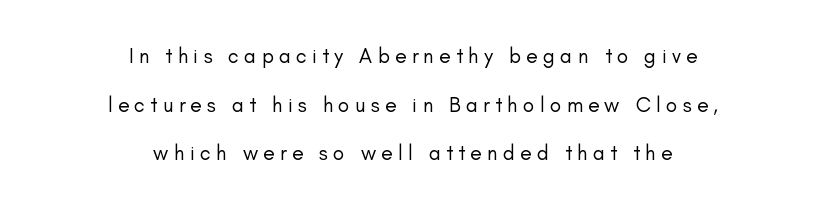
The image shows 21 px text type, upright; set centered, loose line spacing (2.32x), unusually wide letter spacing (+0.25 em), not underlined.
